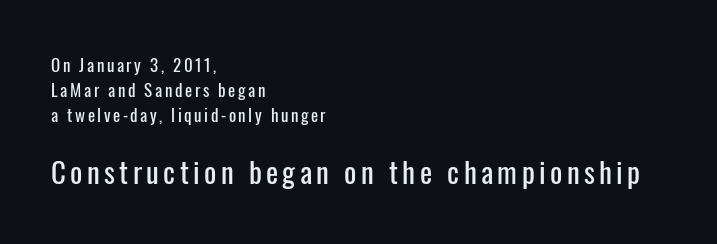
Q: Is the text italic (slanted)? A: No, it is upright.
Q: Is the typeface a serif or a sans-serif typeface? A: Sans-serif.
Q: Is the text underlined? A: No.
Q: How is the paragraph aligned? A: Left-aligned.
Q: Is the spacing between lines tight, normal or loose? A: Normal.
Q: Which block of text is set in a larger size, the first (top) or the second (bottom)? A: The second (bottom) one.
Q: Width (condensed, normal, or wide)? A: Condensed.
Q: Stroke contrast? A: Low.
Q: x-height? A: Medium.
Q: Monospaced? A: No.
